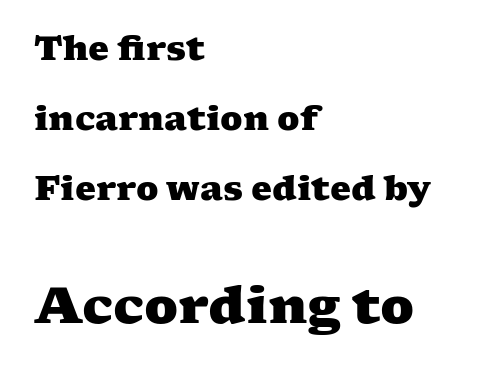
{"serif": "yes", "bold": "yes", "weight": "heavy", "width": "wide", "stroke_contrast": "medium", "x_height": "medium", "monospaced": "no", "underline": "no", "align": "left", "line_spacing": "loose", "line_spacing_ratio": 2.12, "letter_spacing": "normal", "letter_spacing_em": 0.0, "larger_block": "second", "size_ratio": 1.52, "glyph_px": 50}
